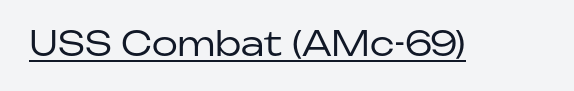
Letterform terminals end flat and unadorned throughout the passage. The rendered words wear a rule along their underside. Is this a fixed-width face? No — the glyphs have proportional, varying widths. The strokes are not fattened; the text isn't bold. Here the glyphs are tracked normally, forming tight word shapes.
